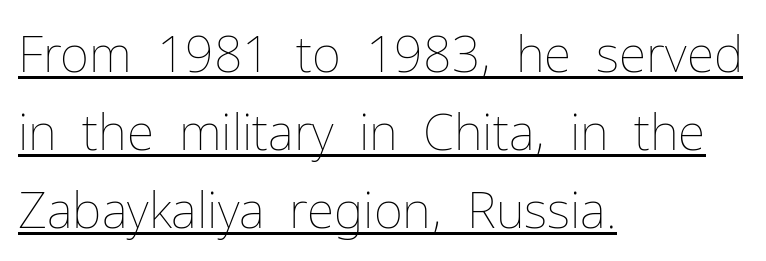
The image shows 50 px thin type, upright; set left-aligned, normal line spacing (1.56x), normal letter spacing, underlined; low stroke contrast and a medium x-height.
